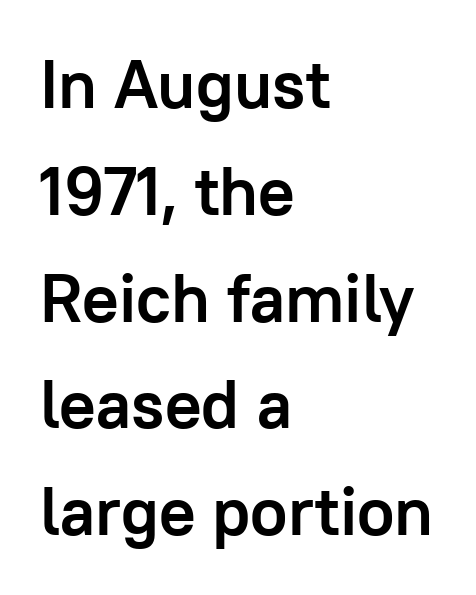
The image shows 68 px semibold sans-serif type, upright; set left-aligned, normal line spacing (1.57x), normal letter spacing, not underlined; low stroke contrast and a medium x-height.
